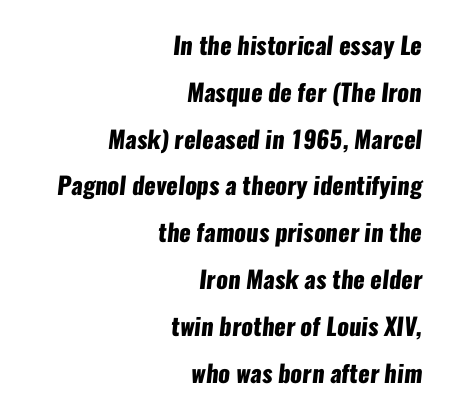
The image shows 24 px bold type; set right-aligned, loose line spacing (1.95x), normal letter spacing, not underlined.
